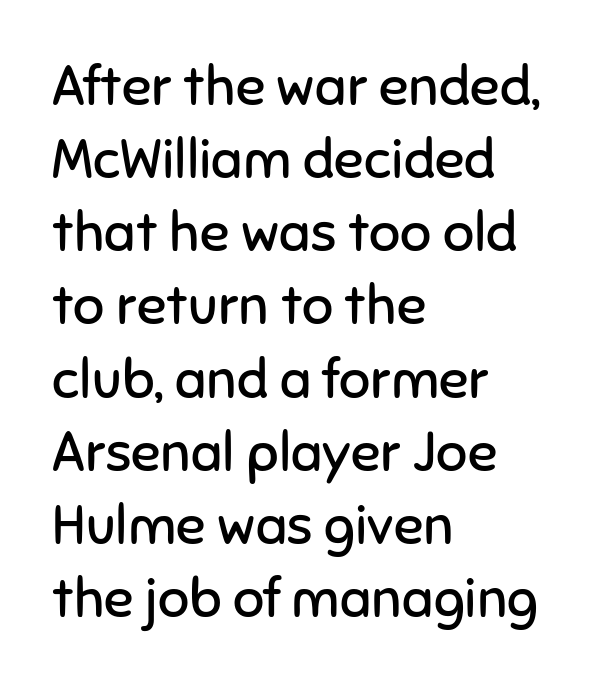
Line beginnings align vertically; line endings do not. The letters stand upright; this is a roman face. Regarding serifs, this sample does without them. The gap between lines stays unmarked. Each word holds together tightly as a unit, with standard inter-letter gaps.
